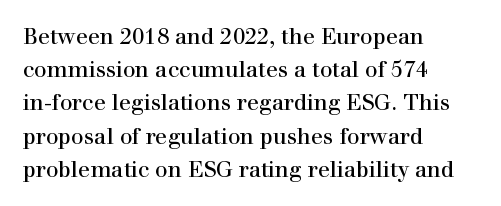
The image shows 22 px text type, upright; set left-aligned, normal line spacing (1.51x), normal letter spacing, not underlined.
